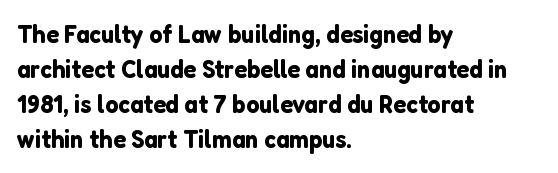
Q: Is the text italic (slanted)? A: No, it is upright.
Q: Is the text underlined? A: No.
Q: How is the paragraph aligned? A: Left-aligned.
Q: Is the spacing between letters normal or unusually wide? A: Normal.
Q: Is the spacing between lines tight, normal or loose? A: Normal.
